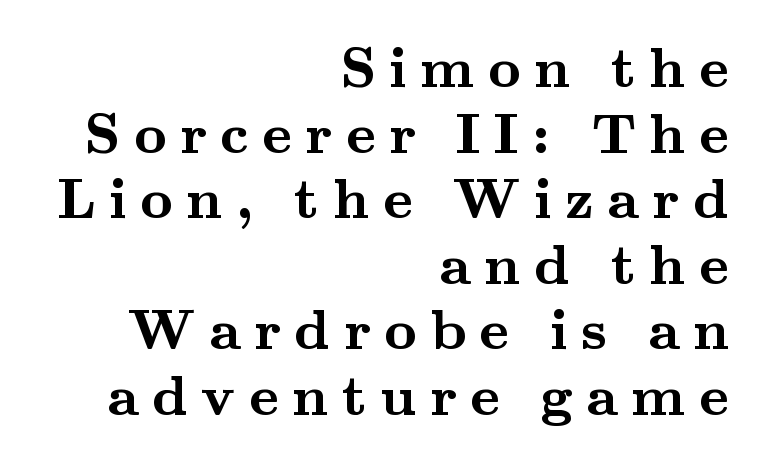
The image shows 57 px semibold, wide serif type, upright; set right-aligned, tight line spacing (1.15x), unusually wide letter spacing (+0.23 em), not underlined; medium stroke contrast and a small x-height.
